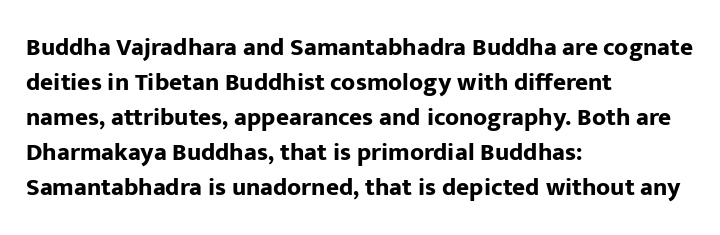
Q: Is the text bold? A: Yes.
Q: Is the text italic (slanted)? A: No, it is upright.
Q: Is the text underlined? A: No.
Q: How is the paragraph aligned? A: Left-aligned.
Q: Is the spacing between letters normal or unusually wide? A: Normal.
Q: Is the spacing between lines tight, normal or loose? A: Normal.
